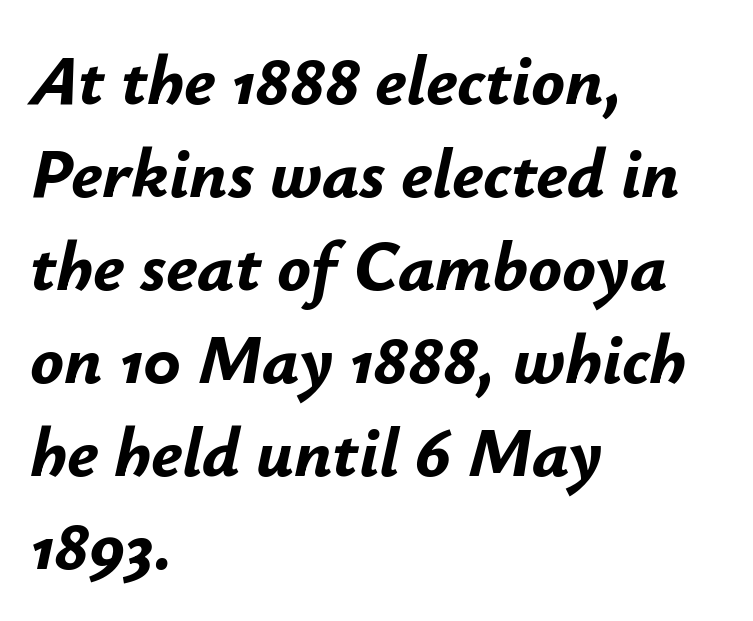
Tracking value appears to be zero — textbook default spacing. The axis of the letterforms is tilted away from vertical. Bold? Absolutely — the strokes are thick and heavy. The passage shown is typed in a proportional face where columns would drift. Rows of type keep a routine distance in the vertical direction. Alignment: flush left.
